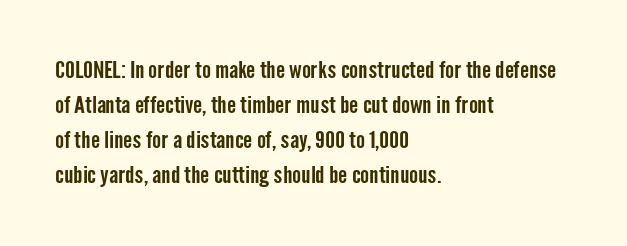
Style check: upright. The designer left line spacing at the default. Casual observation: everything's shoved over to the left. Tracking here is standard; glyphs follow each other at the usual distance. The foot of each line stays bare and open.
